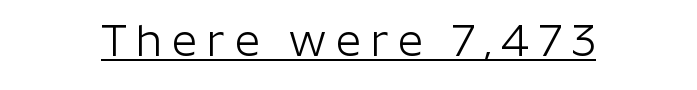
Q: Is the text bold? A: No.
Q: Is the text italic (slanted)? A: No, it is upright.
Q: Is the typeface a serif or a sans-serif typeface? A: Sans-serif.
Q: Is the text underlined? A: Yes.
Q: Is the spacing between letters normal or unusually wide? A: Unusually wide.
Q: Width (condensed, normal, or wide)? A: Normal.
Q: Stroke contrast? A: Low.
Q: x-height? A: Medium.
Q: Monospaced? A: No.
